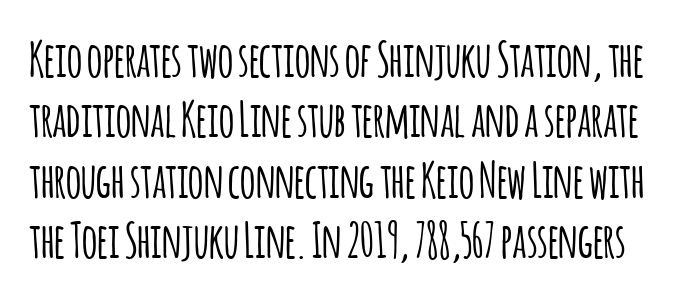
The image shows 48 px condensed sans-serif type, upright; set normal line spacing (1.26x), normal letter spacing, not underlined; low stroke contrast and a large x-height.
